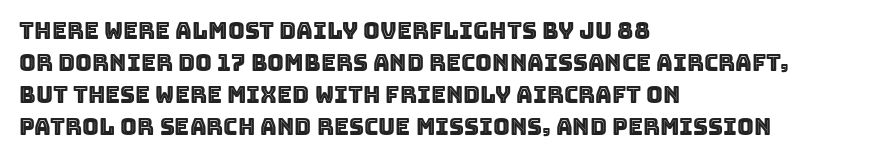
These lines are set flush left with a ragged right edge. Nope, not italic — everything's standing straight. Observe the ordinary spacing: letters are neighbours, not strangers. Vertically, the passage feels balanced, rows spaced as you'd expect. Has an underline been added? It has not.
